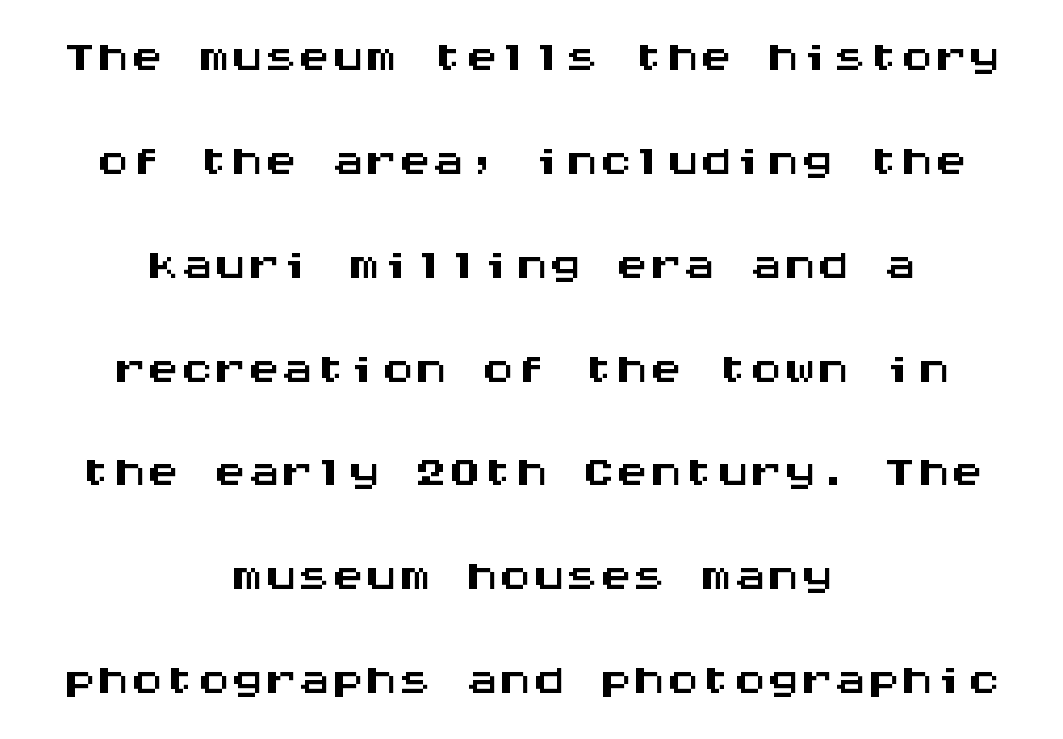
Q: Is the text italic (slanted)? A: No, it is upright.
Q: Is the typeface a serif or a sans-serif typeface? A: Sans-serif.
Q: Is the text underlined? A: No.
Q: How is the paragraph aligned? A: Centered.
Q: Is the spacing between letters normal or unusually wide? A: Normal.
Q: Is the spacing between lines tight, normal or loose? A: Normal.
Q: Width (condensed, normal, or wide)? A: Wide.
Q: Stroke contrast? A: Medium.
Q: x-height? A: Large.
Q: Monospaced? A: Yes.
